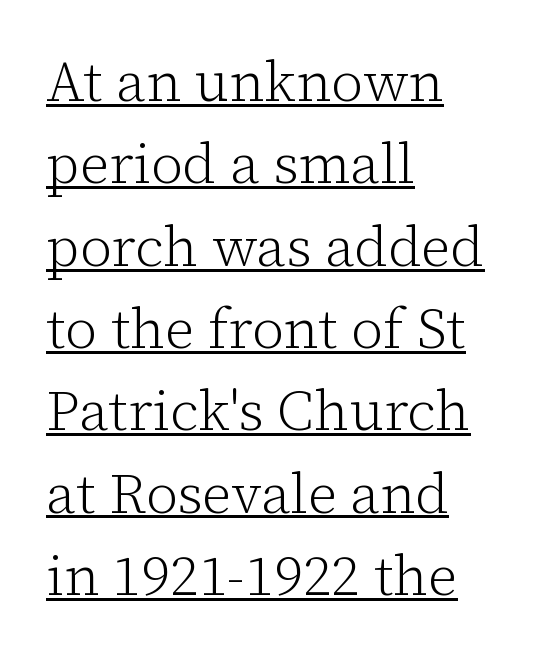
{"serif": "yes", "italic": "no", "bold": "no", "weight": "light", "width": "normal", "stroke_contrast": "low", "x_height": "medium", "monospaced": "no", "underline": "yes", "align": "left", "line_spacing": "normal", "line_spacing_ratio": 1.47, "letter_spacing": "normal", "letter_spacing_em": 0.0, "glyph_px": 56}
